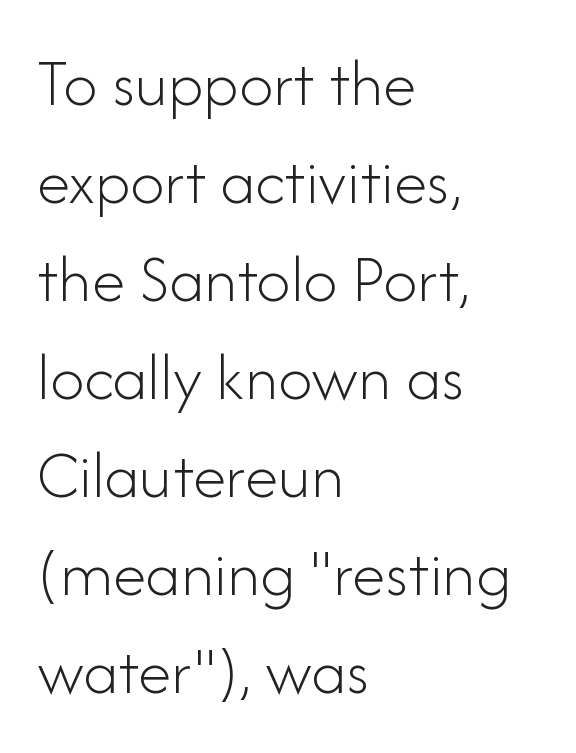
Q: Is the text bold? A: No.
Q: Is the text italic (slanted)? A: No, it is upright.
Q: Is the typeface a serif or a sans-serif typeface? A: Sans-serif.
Q: Is the text underlined? A: No.
Q: How is the paragraph aligned? A: Left-aligned.
Q: Is the spacing between letters normal or unusually wide? A: Normal.
Q: Is the spacing between lines tight, normal or loose? A: Normal.
Q: Width (condensed, normal, or wide)? A: Normal.
Q: Stroke contrast? A: Low.
Q: x-height? A: Small.
Q: Monospaced? A: No.
